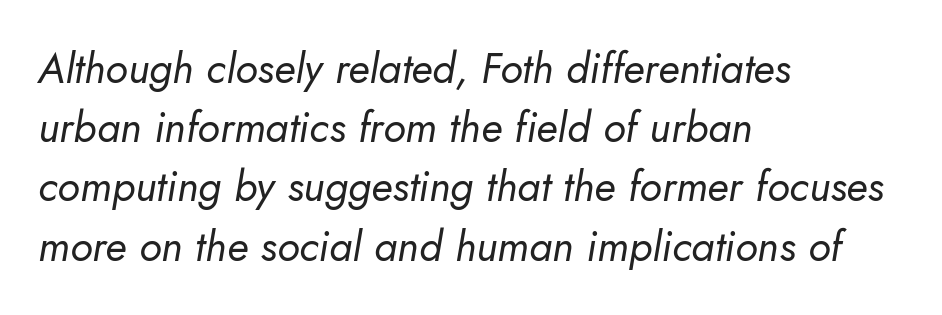
You could not count columns in this text — the font is proportionally spaced. Weight: regular or lighter. Leading matches the norm, producing a regular column. The passage shown is not underscored anywhere. Is the block centered? No — it sits flush against the left margin.
